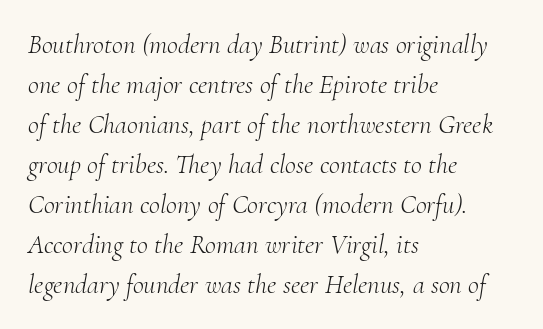
The image shows 27 px text type, italic (leaning right); set left-aligned, normal line spacing (1.48x), normal letter spacing, not underlined.
